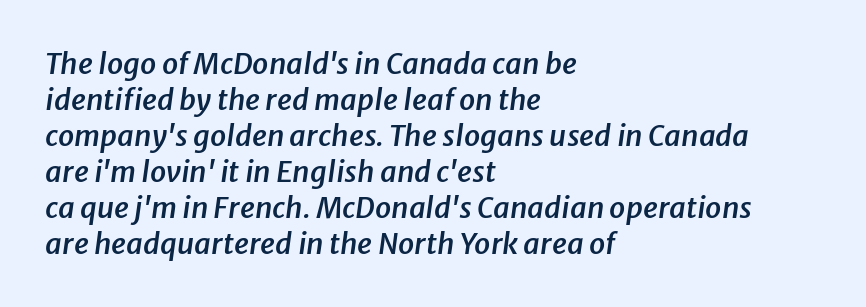
Looks like regular typesetting: each glyph gets only the width it needs. The passage shown leans; its letterforms are oblique. This rendering leaves character spacing at its baseline value. The face used here is a semibold: visibly heavier than regular, lighter than bold.
